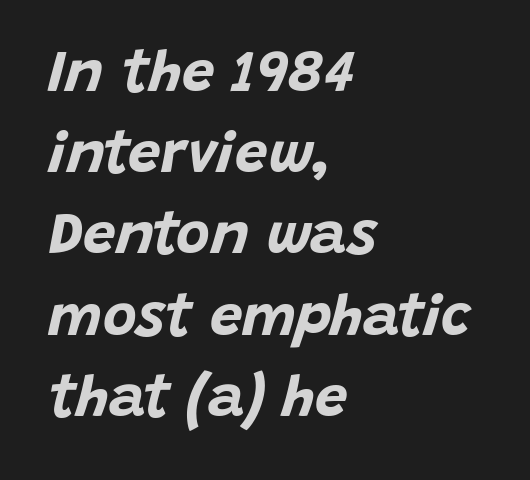
The image shows 58 px bold type, italic (leaning right); set left-aligned, normal line spacing (1.4x), normal letter spacing, not underlined; low stroke contrast and a large x-height.
